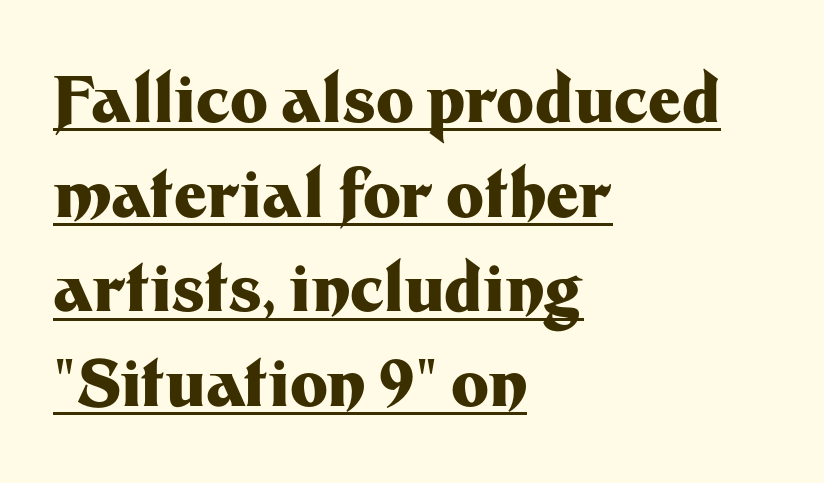
Q: Is the text bold? A: Yes.
Q: Is the text italic (slanted)? A: No, it is upright.
Q: Is the typeface a serif or a sans-serif typeface? A: Sans-serif.
Q: Is the text underlined? A: Yes.
Q: How is the paragraph aligned? A: Left-aligned.
Q: Is the spacing between letters normal or unusually wide? A: Normal.
Q: Is the spacing between lines tight, normal or loose? A: Normal.
Q: Width (condensed, normal, or wide)? A: Normal.
Q: Stroke contrast? A: Medium.
Q: x-height? A: Medium.
Q: Monospaced? A: No.
